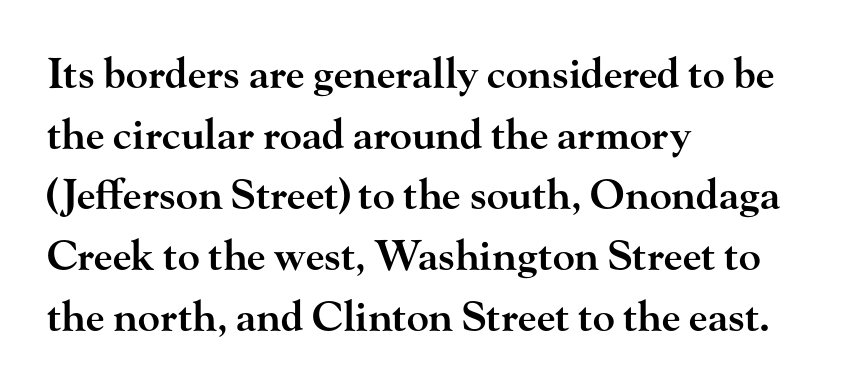
The image shows 41 px semibold, wide serif type, upright; set left-aligned, normal line spacing (1.48x), normal letter spacing, not underlined; high stroke contrast and a small x-height.
